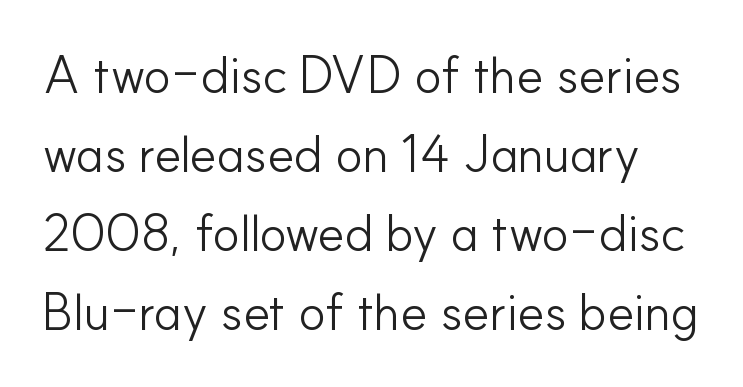
{"serif": "no", "italic": "no", "bold": "no", "weight": "light", "width": "normal", "stroke_contrast": "low", "x_height": "small", "monospaced": "no", "underline": "no", "line_spacing": "normal", "line_spacing_ratio": 1.55, "letter_spacing": "normal", "letter_spacing_em": 0.0, "glyph_px": 51}
